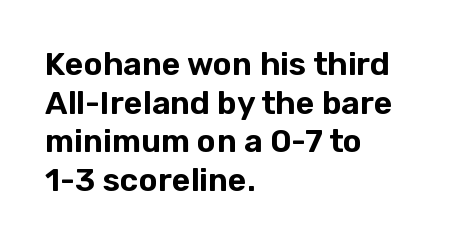
{"serif": "no", "italic": "no", "width": "normal", "stroke_contrast": "low", "x_height": "medium", "monospaced": "no", "underline": "no", "align": "left", "line_spacing_ratio": 1.21, "letter_spacing": "normal", "letter_spacing_em": 0.0, "glyph_px": 32}
